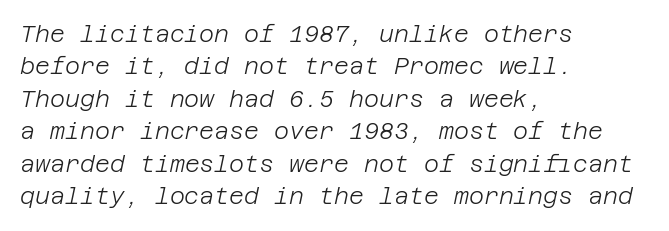
The image shows 23 px text type, italic (leaning right); set left-aligned, normal line spacing (1.41x), normal letter spacing, not underlined.
